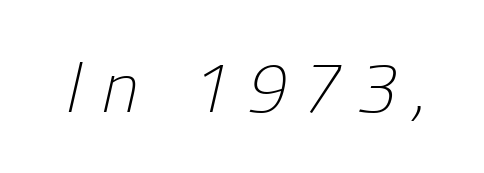
Q: Is the text bold? A: No.
Q: Is the typeface a serif or a sans-serif typeface? A: Sans-serif.
Q: Is the text underlined? A: No.
Q: Is the spacing between letters normal or unusually wide? A: Unusually wide.
Q: Width (condensed, normal, or wide)? A: Normal.
Q: Stroke contrast? A: Low.
Q: x-height? A: Medium.
Q: Monospaced? A: No.
